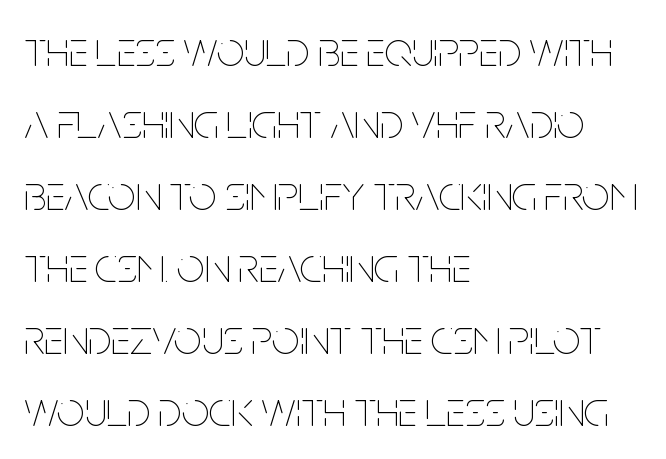
Q: Is the text bold? A: No.
Q: Is the text italic (slanted)? A: No, it is upright.
Q: Is the text underlined? A: No.
Q: How is the paragraph aligned? A: Left-aligned.
Q: Is the spacing between letters normal or unusually wide? A: Normal.
Q: Is the spacing between lines tight, normal or loose? A: Normal.
Q: Width (condensed, normal, or wide)? A: Condensed.
Q: Stroke contrast? A: Low.
Q: x-height? A: Large.
Q: Monospaced? A: No.
